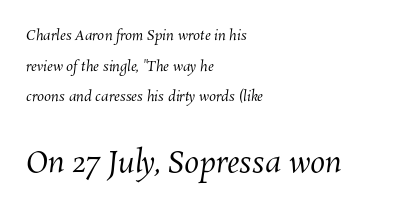
{"bold": "no", "weight": "regular", "width": "normal", "stroke_contrast": "medium", "x_height": "medium", "monospaced": "no", "underline": "no", "align": "left", "line_spacing": "loose", "line_spacing_ratio": 2.19, "letter_spacing": "normal", "letter_spacing_em": 0.0, "larger_block": "second", "size_ratio": 2.14, "glyph_px": 30}
